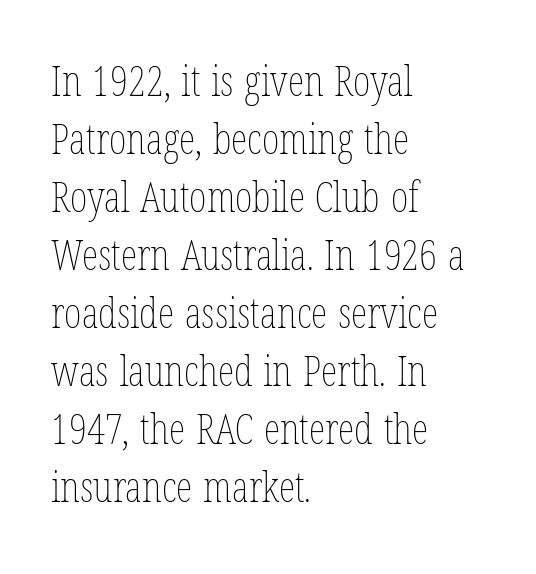
{"italic": "no", "bold": "no", "weight": "thin", "width": "condensed", "stroke_contrast": "low", "x_height": "medium", "monospaced": "no", "underline": "no", "align": "left", "line_spacing": "normal", "line_spacing_ratio": 1.38, "letter_spacing": "normal", "letter_spacing_em": 0.0, "glyph_px": 42}
